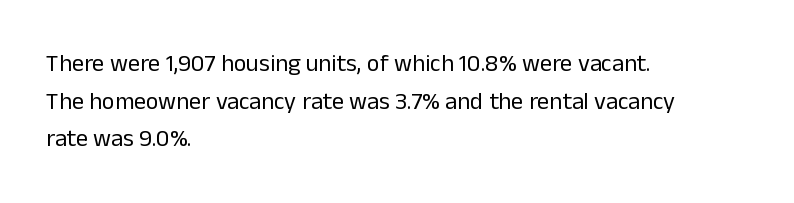
{"italic": "no", "bold": "no", "underline": "no", "align": "left", "line_spacing": "normal", "line_spacing_ratio": 1.57, "letter_spacing": "normal", "letter_spacing_em": 0.0, "glyph_px": 24}
